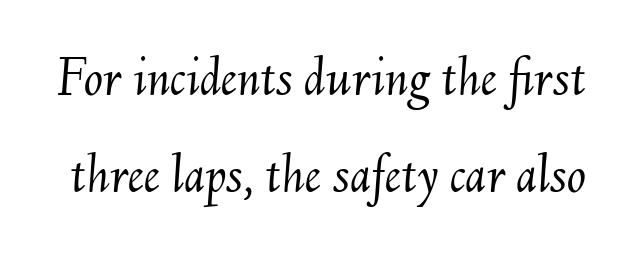
{"italic": "yes", "lean": "right", "slant_degrees": 6, "bold": "no", "weight": "light", "width": "normal", "stroke_contrast": "medium", "x_height": "small", "monospaced": "no", "underline": "no", "line_spacing": "normal", "line_spacing_ratio": 1.7, "letter_spacing": "normal", "letter_spacing_em": 0.0, "glyph_px": 57}
